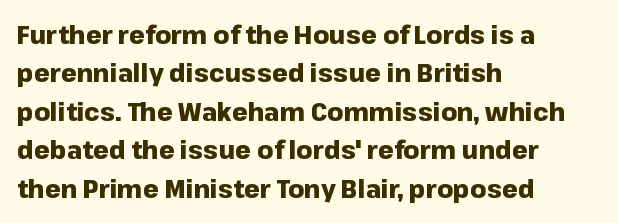
{"italic": "no", "bold": "yes", "underline": "no", "align": "left", "line_spacing": "normal", "line_spacing_ratio": 1.54, "letter_spacing": "normal", "letter_spacing_em": 0.0, "glyph_px": 25}
